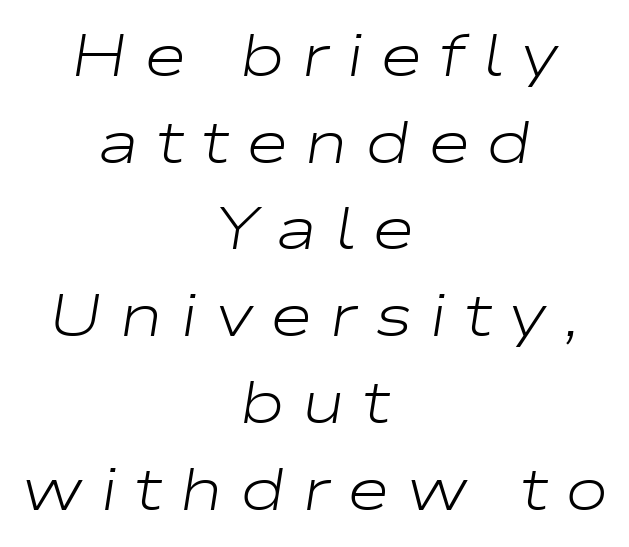
{"italic": "yes", "lean": "right", "slant_degrees": 9, "bold": "no", "weight": "light", "width": "wide", "stroke_contrast": "low", "x_height": "medium", "monospaced": "no", "underline": "no", "align": "center", "line_spacing": "normal", "line_spacing_ratio": 1.47, "letter_spacing": "wide", "letter_spacing_em": 0.28, "glyph_px": 59}
